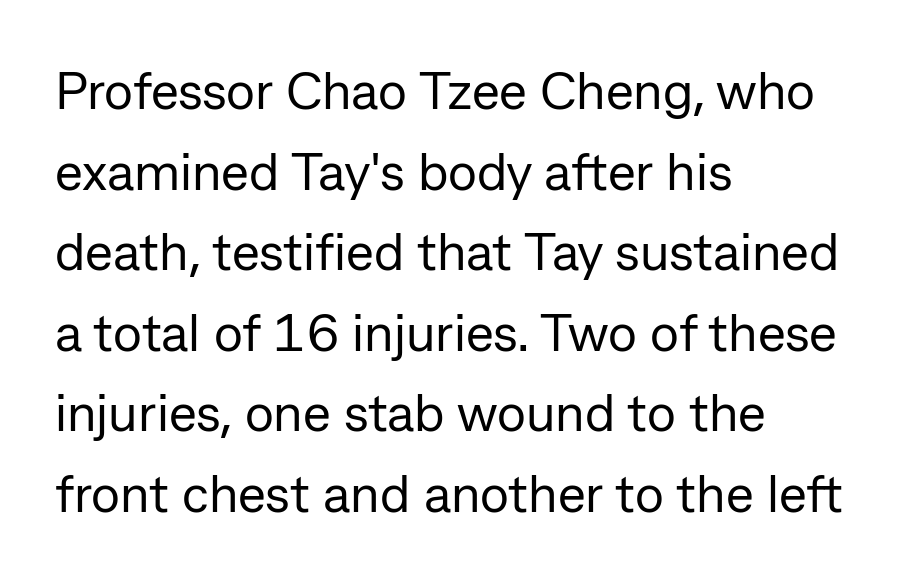
{"serif": "no", "italic": "no", "bold": "no", "weight": "regular", "width": "normal", "stroke_contrast": "low", "x_height": "medium", "monospaced": "no", "underline": "no", "align": "left", "line_spacing": "normal", "line_spacing_ratio": 1.52, "letter_spacing": "normal", "letter_spacing_em": 0.0, "glyph_px": 53}
